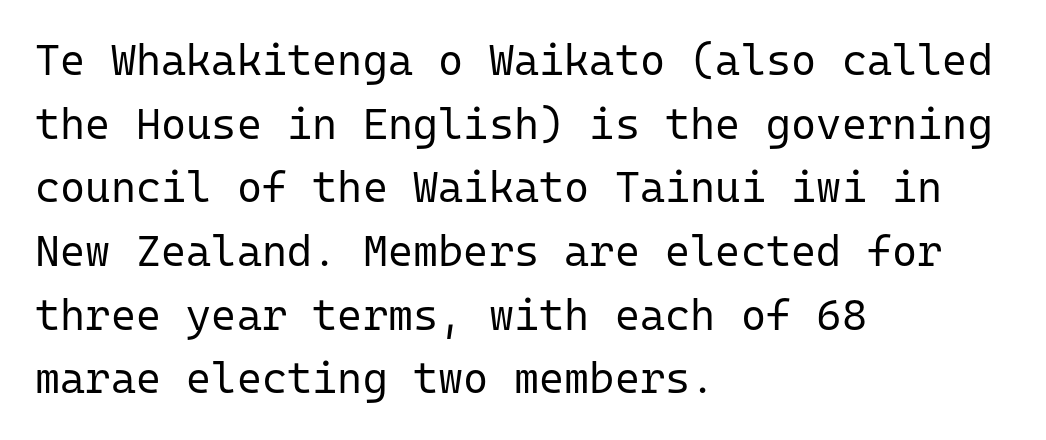
Nothing unusual about the tracking: characters are spaced as the font intends. The specimen reads as upright at a glance. The rows are spaced the way most documents space them. The letters carry no serifs — their stems end cleanly without finishing strokes.
